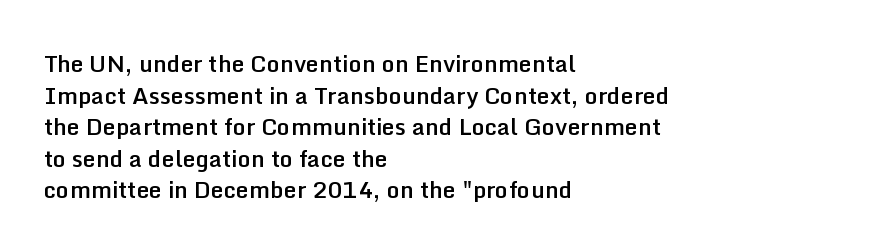
Q: Is the text bold? A: Semi-bold.
Q: Is the text italic (slanted)? A: No, it is upright.
Q: Is the text underlined? A: No.
Q: How is the paragraph aligned? A: Left-aligned.
Q: Is the spacing between letters normal or unusually wide? A: Normal.
Q: Is the spacing between lines tight, normal or loose? A: Normal.
